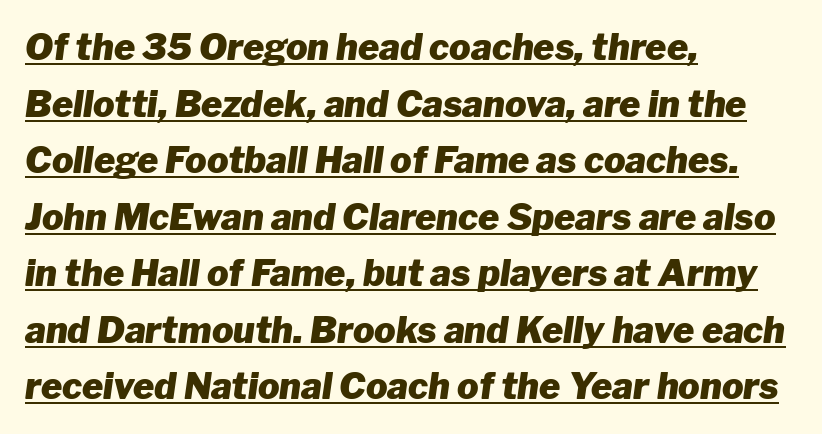
Q: Is the text bold? A: Yes.
Q: Is the text italic (slanted)? A: Yes, it leans right by about 8 degrees.
Q: Is the text underlined? A: Yes.
Q: How is the paragraph aligned? A: Left-aligned.
Q: Is the spacing between letters normal or unusually wide? A: Normal.
Q: Is the spacing between lines tight, normal or loose? A: Normal.
Q: Width (condensed, normal, or wide)? A: Normal.
Q: Stroke contrast? A: Low.
Q: x-height? A: Medium.
Q: Monospaced? A: No.
